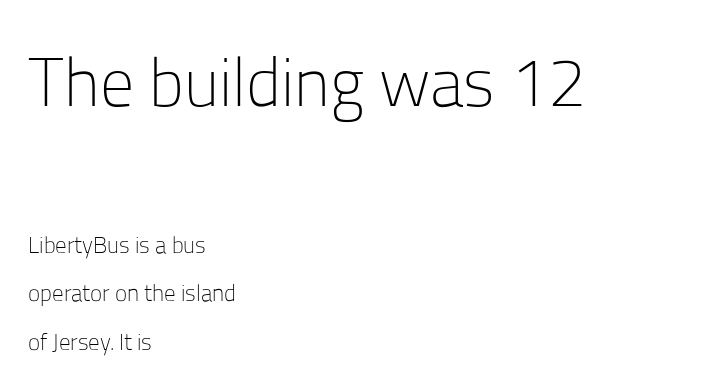
The image shows 68 px light sans-serif type, upright; set left-aligned, loose line spacing (2.11x), normal letter spacing, not underlined; the first (top) block is 2.96x larger; low stroke contrast and a medium x-height.
